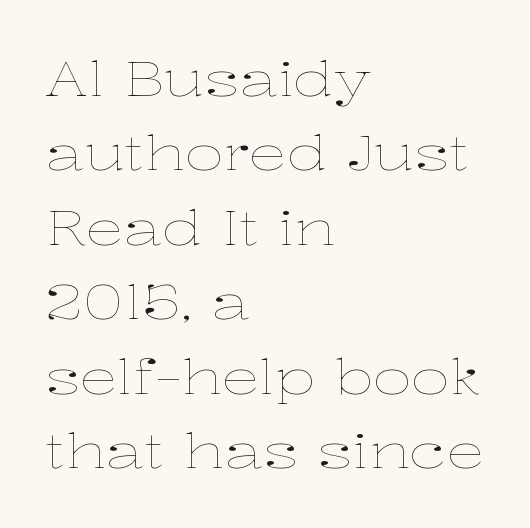
Each letter keeps its own natural width here, so spacing adapts to shape. Every row of glyphs begins at an identical x-position on the left. Is this a heavy cut? Hardly; it is regular or lighter. These lines were composed using upright roman letters.
